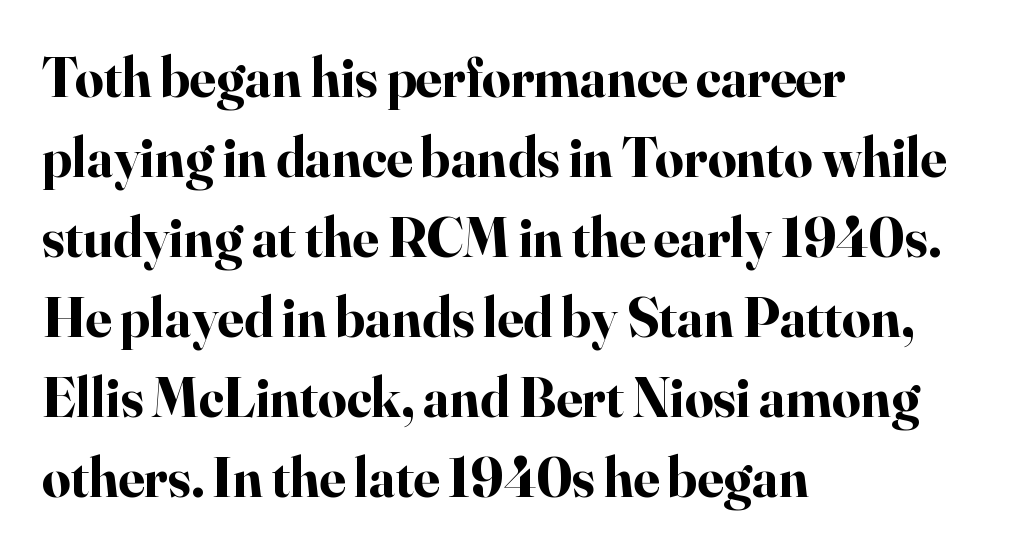
Q: Is the text bold? A: Yes.
Q: Is the text italic (slanted)? A: No, it is upright.
Q: Is the typeface a serif or a sans-serif typeface? A: Serif.
Q: Is the text underlined? A: No.
Q: How is the paragraph aligned? A: Left-aligned.
Q: Is the spacing between letters normal or unusually wide? A: Normal.
Q: Is the spacing between lines tight, normal or loose? A: Normal.
Q: Width (condensed, normal, or wide)? A: Normal.
Q: Stroke contrast? A: High.
Q: x-height? A: Small.
Q: Monospaced? A: No.
